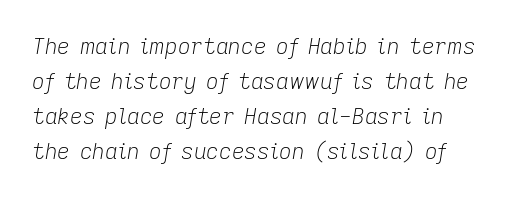
The image shows 22 px text type, italic (leaning right); set normal line spacing (1.59x), normal letter spacing, not underlined.
